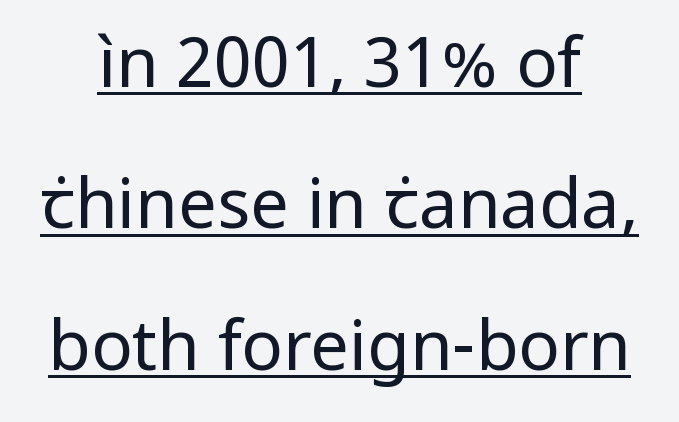
Q: Is the text bold? A: No.
Q: Is the text italic (slanted)? A: No, it is upright.
Q: Is the typeface a serif or a sans-serif typeface? A: Sans-serif.
Q: Is the text underlined? A: Yes.
Q: How is the paragraph aligned? A: Centered.
Q: Is the spacing between letters normal or unusually wide? A: Normal.
Q: Is the spacing between lines tight, normal or loose? A: Loose.
Q: Width (condensed, normal, or wide)? A: Normal.
Q: Stroke contrast? A: Low.
Q: x-height? A: Medium.
Q: Monospaced? A: No.
